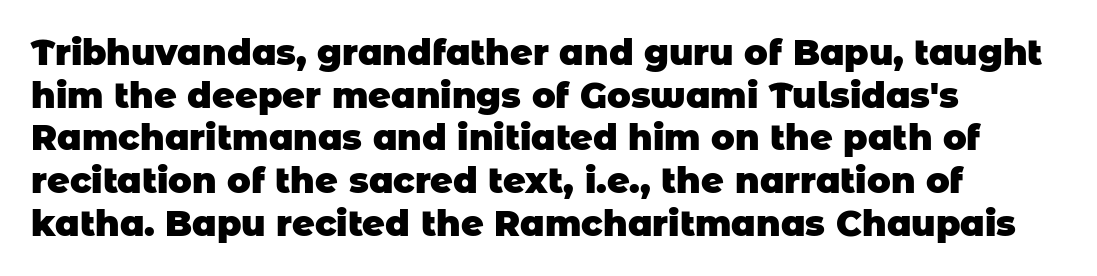
{"serif": "no", "bold": "yes", "weight": "heavy", "width": "normal", "stroke_contrast": "low", "x_height": "large", "monospaced": "no", "underline": "no", "align": "left", "line_spacing_ratio": 1.22, "letter_spacing": "normal", "letter_spacing_em": 0.0, "glyph_px": 35}
